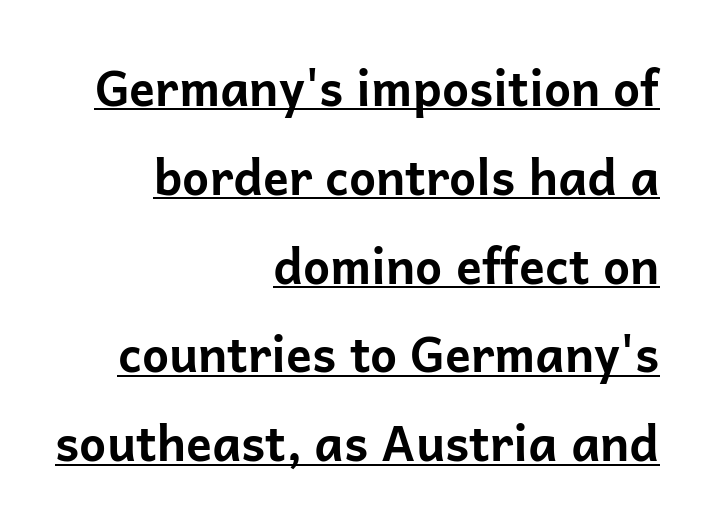
{"serif": "no", "italic": "no", "bold": "yes", "weight": "bold", "width": "normal", "stroke_contrast": "low", "x_height": "medium", "monospaced": "no", "underline": "yes", "align": "right", "line_spacing_ratio": 1.85, "letter_spacing": "normal", "letter_spacing_em": 0.0, "glyph_px": 48}
